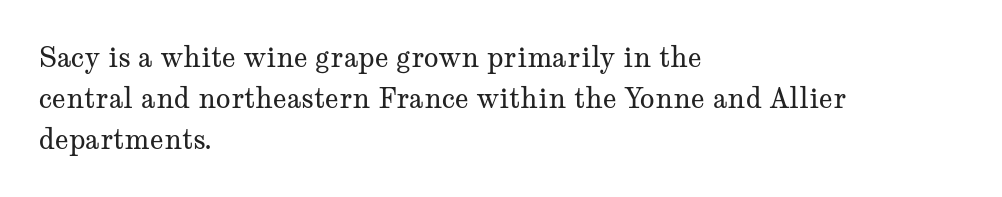
On a weight scale, this lands at 450 or below. The passage shown has conventional tracking throughout. A normal amount of white space separates one row of letters from the next. The rag falls on the right side of this text block.
